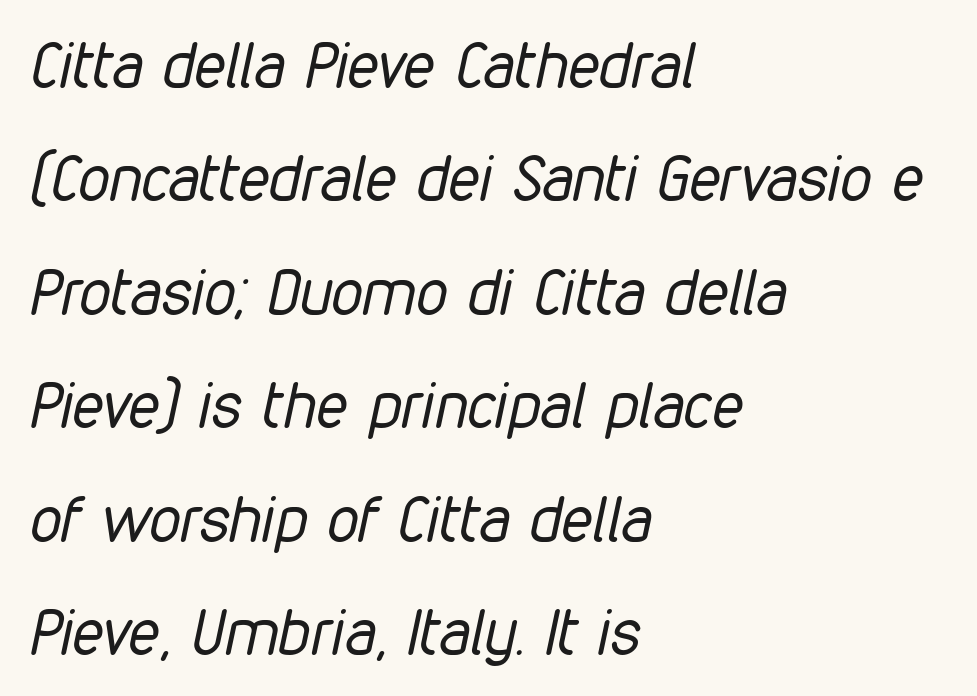
{"italic": "yes", "lean": "right", "slant_degrees": 12, "bold": "no", "weight": "regular", "width": "condensed", "stroke_contrast": "low", "x_height": "medium", "monospaced": "no", "underline": "no", "align": "left", "line_spacing_ratio": 1.8, "letter_spacing": "normal", "letter_spacing_em": 0.0, "glyph_px": 63}
